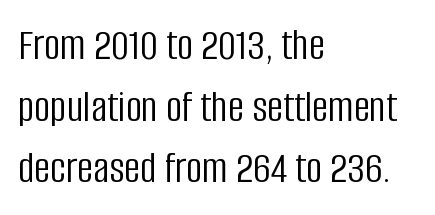
The line texture is even and compact thanks to regular tracking. The compositor pushed each line to the left boundary. Unbolded letterforms with no extra heft. Successive baselines arrive at the customary interval. Descenders are the only things crossing below the line. Grotesque or geometric, the face here clearly has no serifs.
